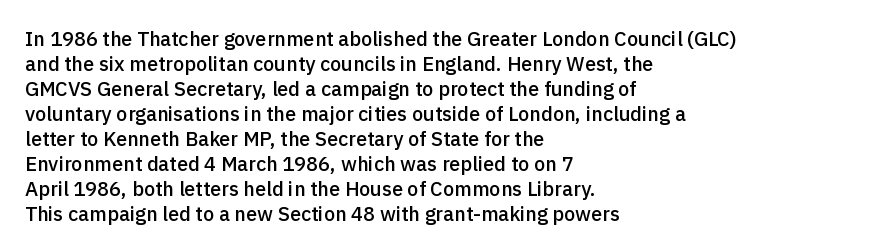
{"italic": "no", "bold": "semi", "underline": "no", "align": "left", "line_spacing": "normal", "line_spacing_ratio": 1.25, "letter_spacing": "normal", "letter_spacing_em": 0.0, "glyph_px": 20}
